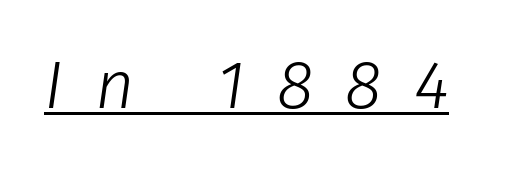
Q: Is the text bold? A: No.
Q: Is the text italic (slanted)? A: Yes, it leans right by about 8 degrees.
Q: Is the text underlined? A: Yes.
Q: Is the spacing between letters normal or unusually wide? A: Unusually wide.
Q: Width (condensed, normal, or wide)? A: Normal.
Q: Stroke contrast? A: Low.
Q: x-height? A: Medium.
Q: Monospaced? A: No.
